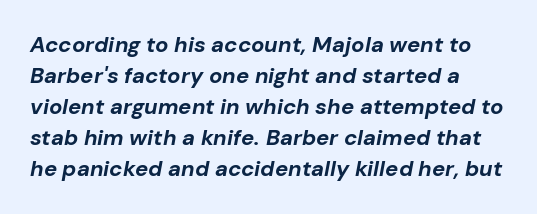
The image shows 22 px bold type, italic (leaning right); set normal line spacing (1.41x), normal letter spacing, not underlined.
